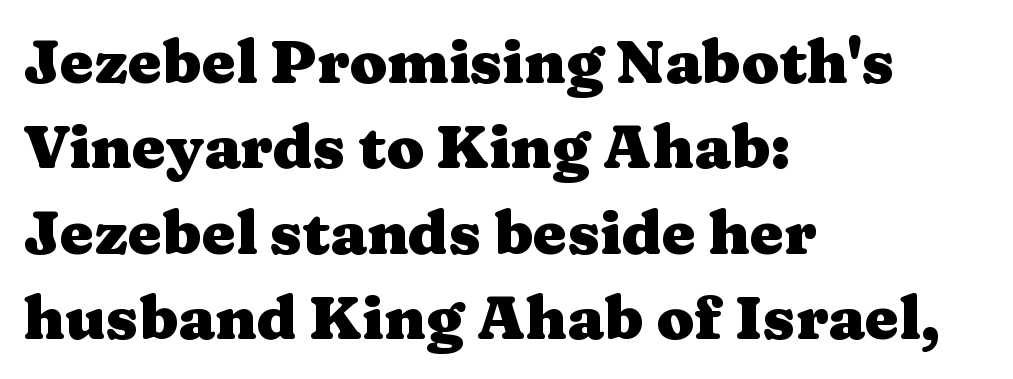
The image shows 61 px heavy, wide serif type, upright; set left-aligned, normal line spacing (1.4x), normal letter spacing, not underlined; medium stroke contrast and a medium x-height.
